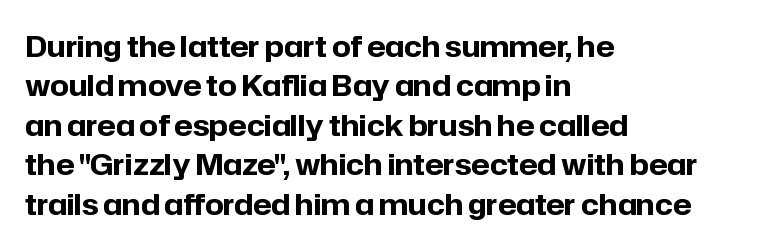
Q: Is the text bold? A: Yes.
Q: Is the text italic (slanted)? A: No, it is upright.
Q: Is the typeface a serif or a sans-serif typeface? A: Sans-serif.
Q: Is the text underlined? A: No.
Q: How is the paragraph aligned? A: Left-aligned.
Q: Is the spacing between letters normal or unusually wide? A: Normal.
Q: Is the spacing between lines tight, normal or loose? A: Normal.
Q: Width (condensed, normal, or wide)? A: Normal.
Q: Stroke contrast? A: Low.
Q: x-height? A: Medium.
Q: Monospaced? A: No.
